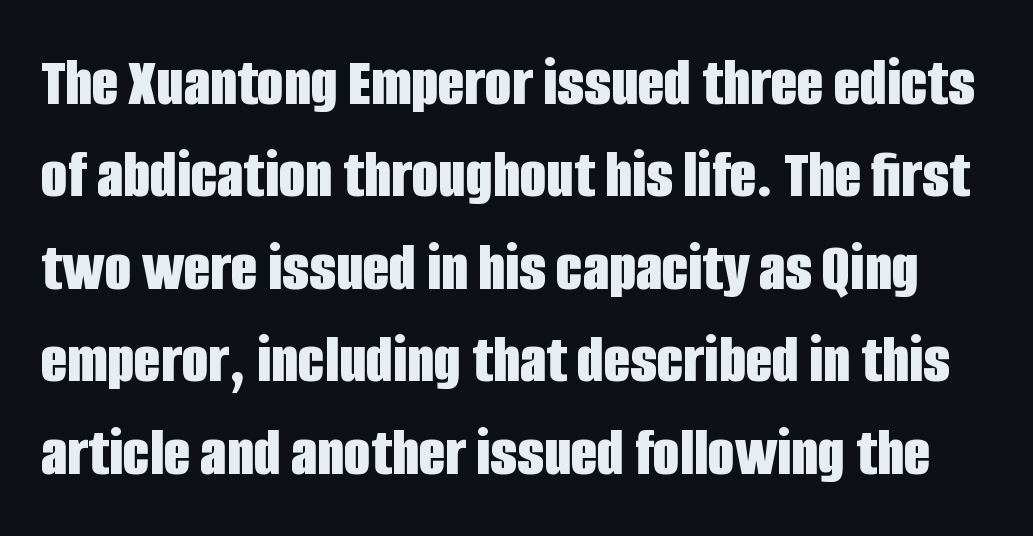
{"serif": "no", "italic": "no", "bold": "yes", "weight": "bold", "width": "condensed", "stroke_contrast": "low", "x_height": "large", "monospaced": "no", "underline": "no", "line_spacing": "normal", "line_spacing_ratio": 1.34, "letter_spacing": "normal", "letter_spacing_em": 0.0, "glyph_px": 69}
